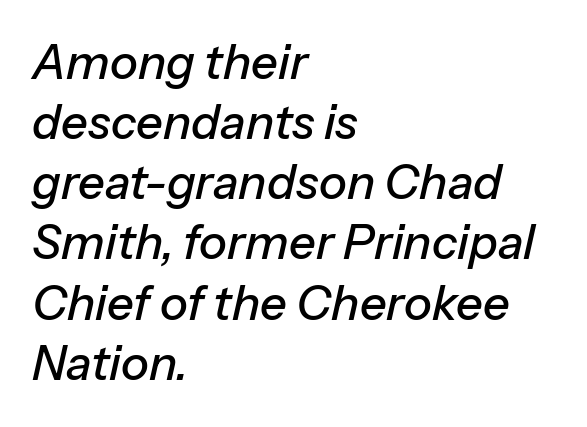
{"italic": "yes", "lean": "right", "slant_degrees": 13, "width": "normal", "stroke_contrast": "low", "x_height": "medium", "monospaced": "no", "underline": "no", "align": "left", "line_spacing": "normal", "line_spacing_ratio": 1.28, "letter_spacing": "normal", "letter_spacing_em": 0.0, "glyph_px": 47}
